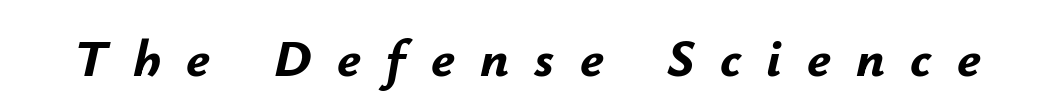
The image shows 53 px bold type, italic (leaning right); set unusually wide letter spacing (+0.48 em), not underlined; low stroke contrast and a small x-height.
